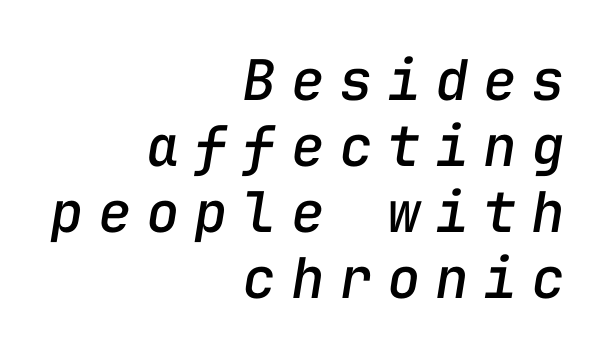
The image shows 56 px text type, italic (leaning right), monospaced; set right-aligned, line spacing 1.18x, unusually wide letter spacing (+0.26 em), not underlined; low stroke contrast and a medium x-height.
